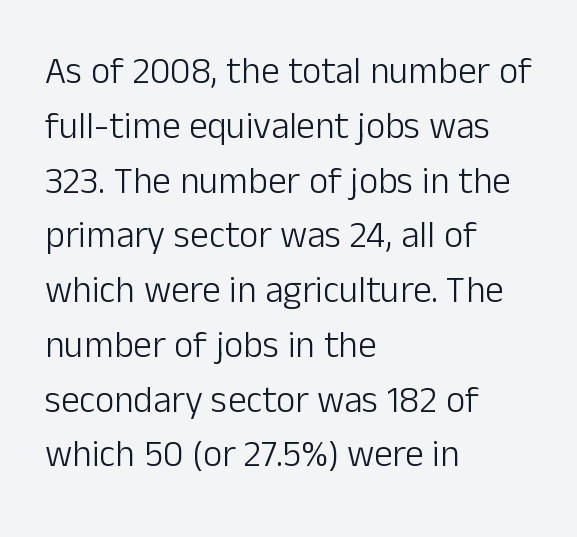
The image shows 37 px light sans-serif type, upright; set left-aligned, normal line spacing (1.48x), normal letter spacing, not underlined; low stroke contrast and a medium x-height.
